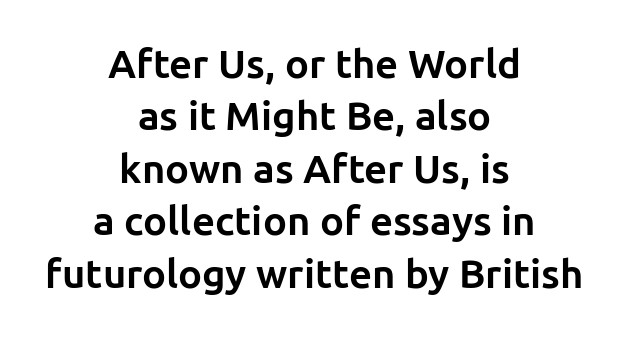
The image shows 40 px bold sans-serif type, upright; set centered, normal line spacing (1.31x), normal letter spacing, not underlined; low stroke contrast and a medium x-height.
